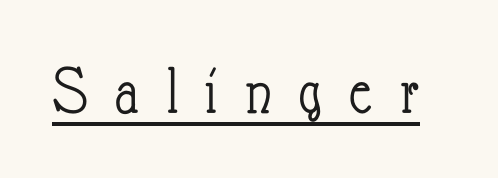
Varying glyph widths throughout — classic text-font behaviour. Stroke mass is kept to a normal reading level or below. Caption: lettering with a line underneath. It's the straight-up-and-down kind of type.
